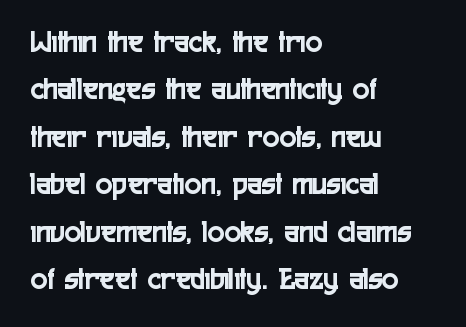
The image shows 31 px condensed sans-serif type, upright; set left-aligned, normal line spacing (1.53x), normal letter spacing, not underlined; a medium x-height.
